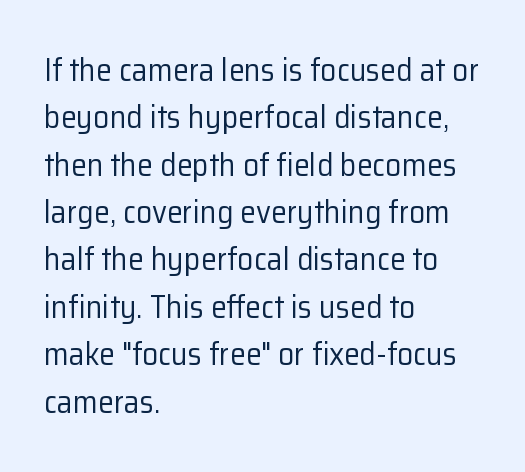
{"serif": "no", "italic": "no", "bold": "no", "weight": "regular", "width": "normal", "stroke_contrast": "low", "x_height": "medium", "monospaced": "no", "underline": "no", "align": "left", "line_spacing": "normal", "line_spacing_ratio": 1.48, "letter_spacing": "normal", "letter_spacing_em": 0.0, "glyph_px": 32}
